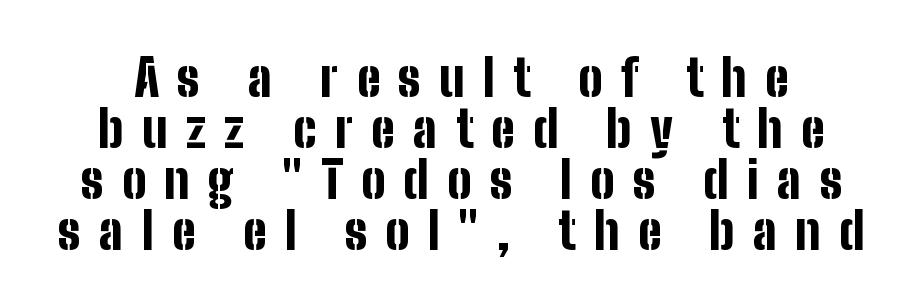
The image shows 51 px bold, condensed sans-serif type, upright; set tight line spacing (1.0x), unusually wide letter spacing (+0.36 em), not underlined; low stroke contrast and a medium x-height.
